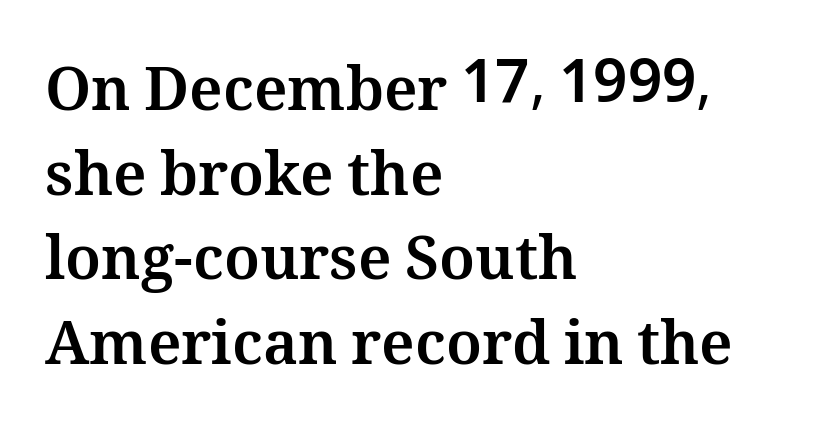
Short and long lines alike share a common starting point at left. Decoration check: the copy has no underline. Students, note that the glyphs here touch the page at normal intervals. The leading is moderate, giving the passage an even texture. How heavy is the stroke? Heavy — this is a bold. Italic: no, the glyphs are upright roman.
